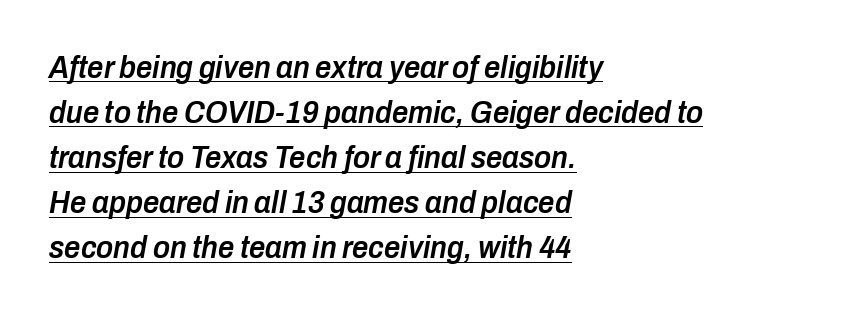
Each word holds together tightly as a unit, with standard inter-letter gaps. The string is rendered with underlining switched on. Is there much room between lines? A standard amount, neither cramped nor airy. The lines in this sample share a left origin and differ only in where they stop.
